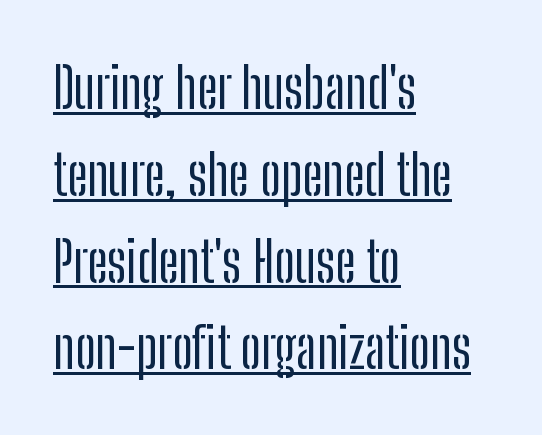
Q: Is the text italic (slanted)? A: No, it is upright.
Q: Is the typeface a serif or a sans-serif typeface? A: Sans-serif.
Q: Is the text underlined? A: Yes.
Q: How is the paragraph aligned? A: Left-aligned.
Q: Is the spacing between letters normal or unusually wide? A: Normal.
Q: Is the spacing between lines tight, normal or loose? A: Normal.
Q: Width (condensed, normal, or wide)? A: Condensed.
Q: Stroke contrast? A: Low.
Q: x-height? A: Medium.
Q: Monospaced? A: No.
